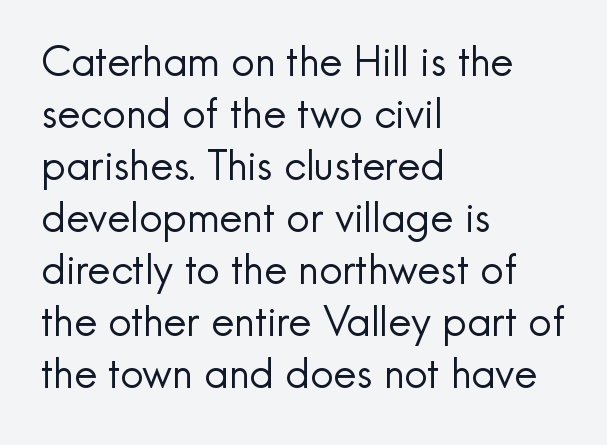
Ink coverage per letter is moderate at most. How are the letters spaced? Ordinarily, with no added tracking. Horizontal alignment here is leftward, the default for most running prose. These lines sit exactly where default settings would place them. The lettering holds an erect, upright posture throughout.
